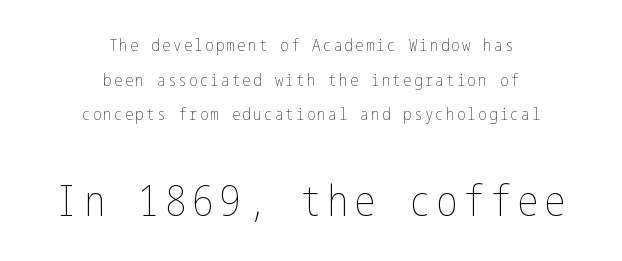
Weight: not bold — regular or lighter. Block two is the big one; block one sits smaller above it. The string is rendered with underlining switched off. The specimen reads as upright at a glance.
